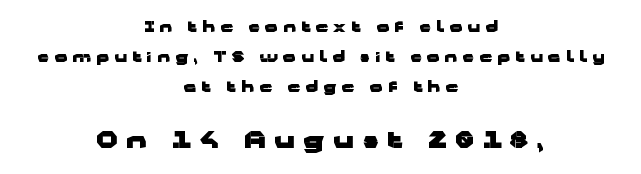
{"italic": "no", "bold": "yes", "underline": "no", "align": "center", "line_spacing": "loose", "line_spacing_ratio": 2.13, "letter_spacing": "wide", "letter_spacing_em": 0.39, "larger_block": "second", "size_ratio": 1.64, "glyph_px": 23}
